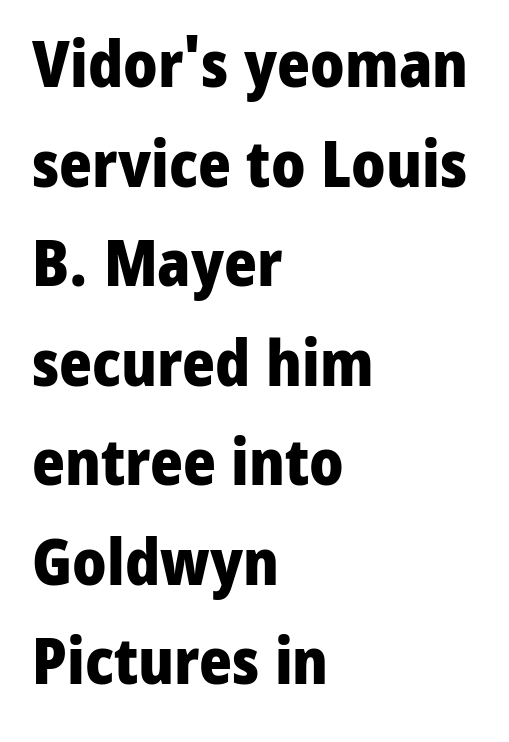
The image shows 63 px heavy sans-serif type, upright; set left-aligned, normal line spacing (1.58x), normal letter spacing, not underlined; low stroke contrast and a medium x-height.
